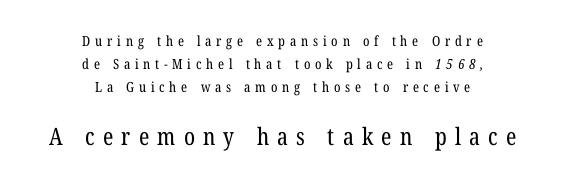
{"bold": "no", "underline": "no", "align": "center", "line_spacing": "normal", "line_spacing_ratio": 1.63, "letter_spacing": "wide", "letter_spacing_em": 0.34, "larger_block": "second", "size_ratio": 1.71, "glyph_px": 24}
